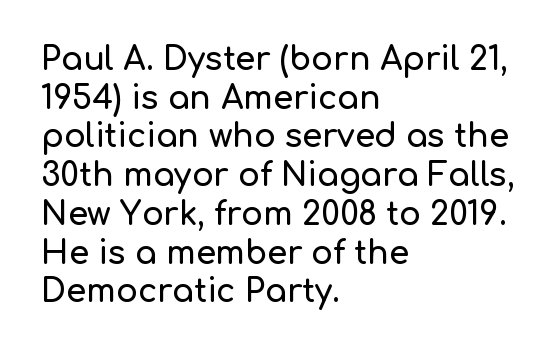
Q: Is the text italic (slanted)? A: No, it is upright.
Q: Is the typeface a serif or a sans-serif typeface? A: Sans-serif.
Q: Is the text underlined? A: No.
Q: How is the paragraph aligned? A: Left-aligned.
Q: Is the spacing between letters normal or unusually wide? A: Normal.
Q: Width (condensed, normal, or wide)? A: Normal.
Q: Stroke contrast? A: Low.
Q: x-height? A: Medium.
Q: Monospaced? A: No.
